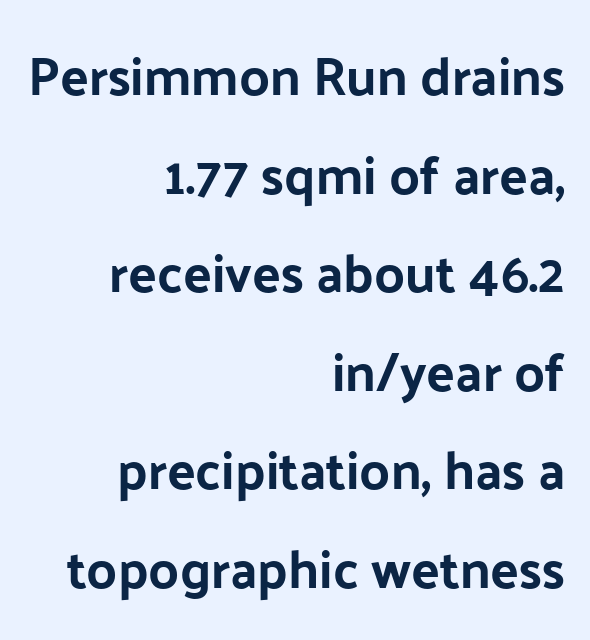
The glyphs in this specimen are sans serif. The font's upright variant was chosen for this text. Between one letter and the next there's only the usual sliver of space. Character widths vary here, with narrow letters taking less room than wide ones. Descenders are the only things crossing below the line. Compared with a flush-left layout, this one pins lines to the opposite, right side.
